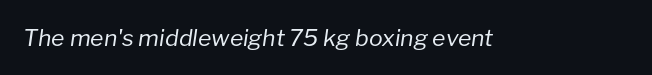
On a weight scale, this lands at 450 or below. The horizontal fit of the characters is conventional and even. The glyphs are unaccompanied by any horizontal stroke below them. The lettering tilts uniformly, giving the passage an italic look.
